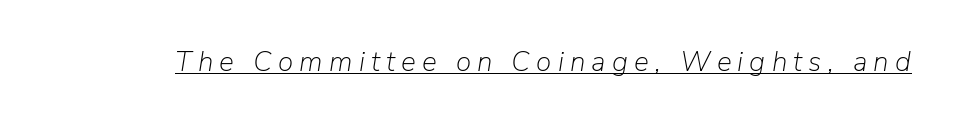
{"italic": "yes", "lean": "right", "slant_degrees": 9, "bold": "no", "weight": "light", "width": "normal", "stroke_contrast": "low", "x_height": "medium", "monospaced": "no", "underline": "yes", "letter_spacing": "wide", "letter_spacing_em": 0.22, "glyph_px": 28}
